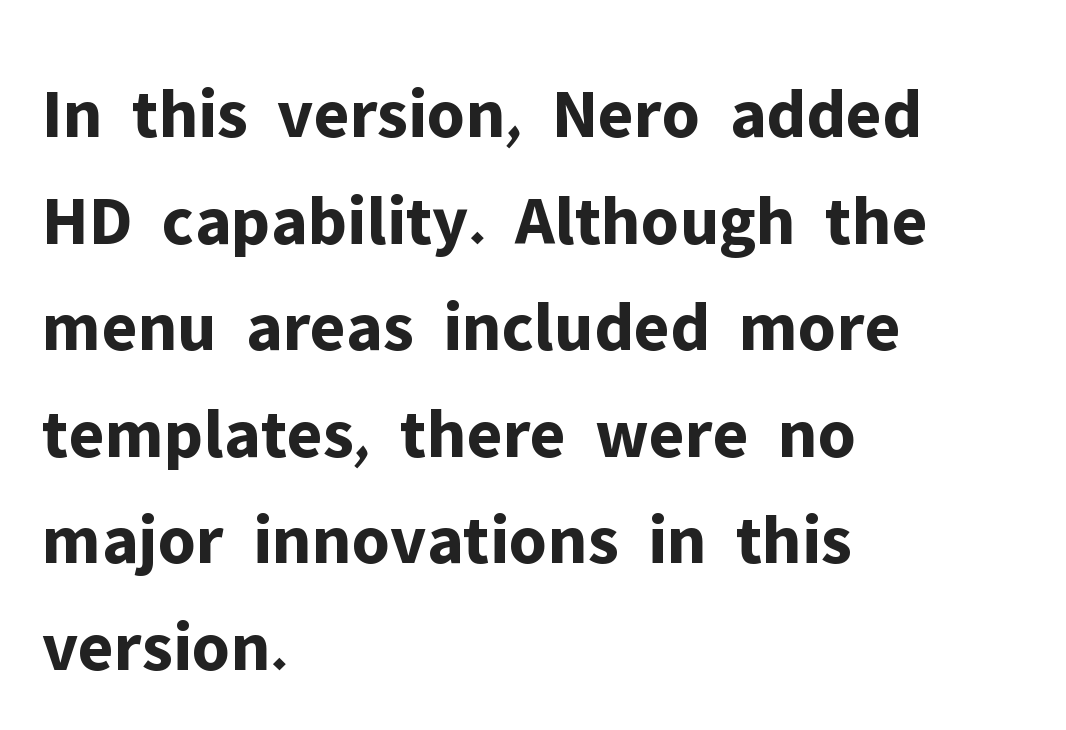
The image shows 72 px bold sans-serif type, upright; set left-aligned, normal line spacing (1.48x), normal letter spacing, not underlined; low stroke contrast and a medium x-height.
